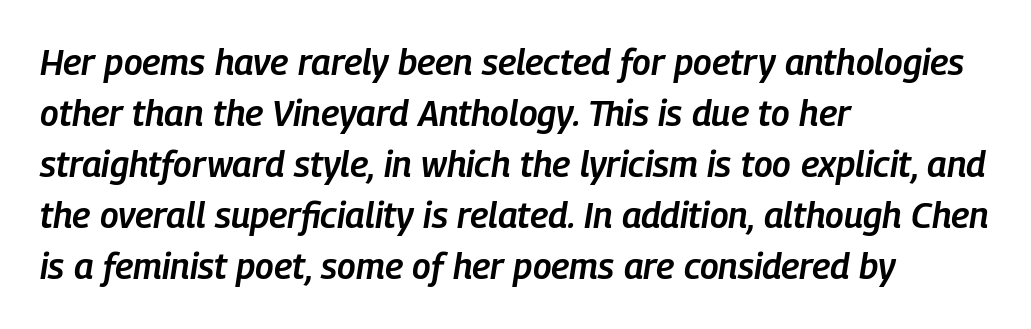
The image shows 36 px semibold, condensed type, italic (leaning right); set left-aligned, normal line spacing (1.42x), normal letter spacing, not underlined; low stroke contrast and a medium x-height.
